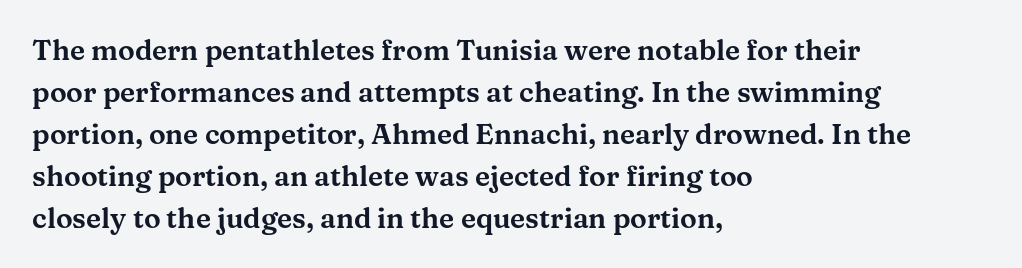
Q: Is the text italic (slanted)? A: No, it is upright.
Q: Is the typeface a serif or a sans-serif typeface? A: Serif.
Q: Is the text underlined? A: No.
Q: How is the paragraph aligned? A: Left-aligned.
Q: Is the spacing between letters normal or unusually wide? A: Normal.
Q: Is the spacing between lines tight, normal or loose? A: Normal.
Q: Width (condensed, normal, or wide)? A: Wide.
Q: Stroke contrast? A: Medium.
Q: x-height? A: Medium.
Q: Monospaced? A: No.
